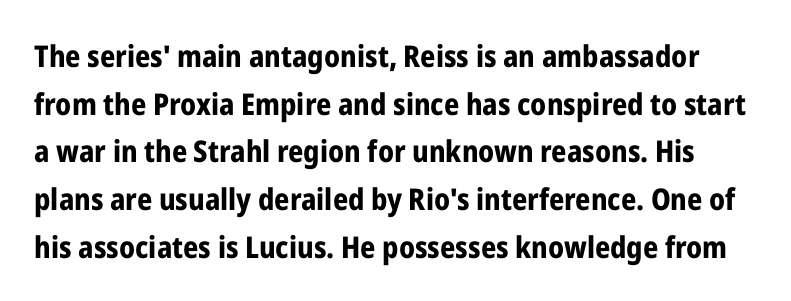
Posture: upright roman. The space between consecutive lines is moderate. Does the weight exceed regular? Yes, all the way to bold. Character widths vary here, with narrow letters taking less room than wide ones. The type is set solid horizontally, with unmodified tracking. The specimen omits any rule beneath the text block's lines.
